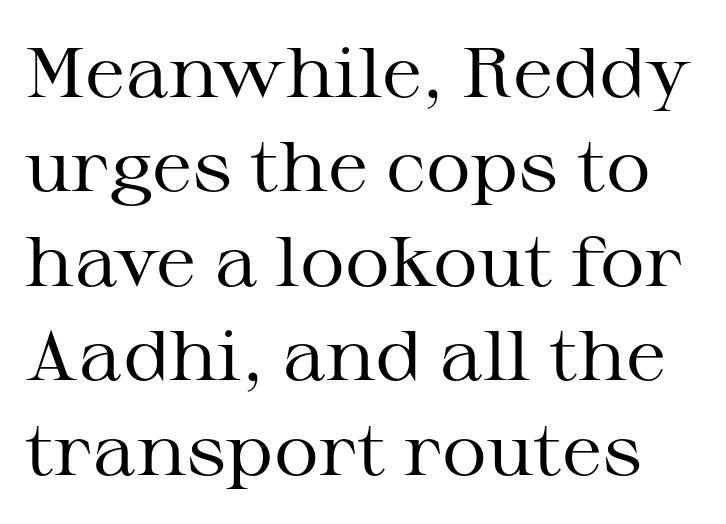
The image shows 70 px regular-weight, wide serif type, upright; set normal line spacing (1.35x), normal letter spacing, not underlined; medium stroke contrast and a medium x-height.
